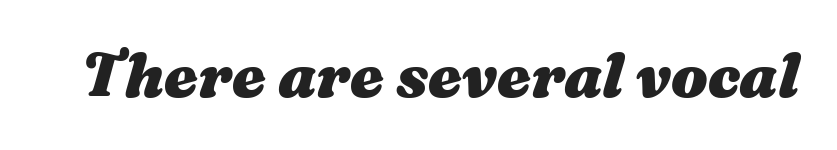
Do the characters align in a grid? No, the font is proportional. The lettering tilts uniformly, giving the passage an italic look. Check the space under the baseline: it is left empty. The characters look thick and weighty, a clear bold. Short note: letters normally spaced.
